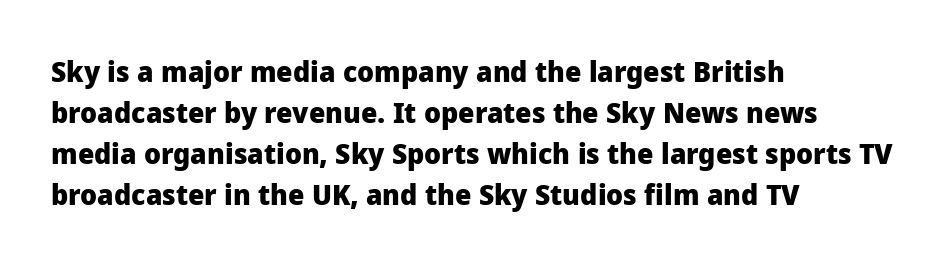
The image shows 29 px heavy sans-serif type, upright; set left-aligned, normal line spacing (1.41x), normal letter spacing, not underlined; low stroke contrast and a medium x-height.
